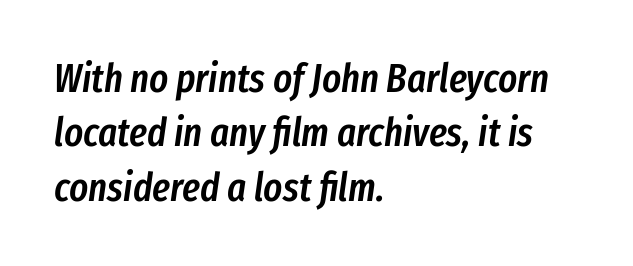
{"italic": "yes", "lean": "right", "slant_degrees": 8, "bold": "semi", "weight": "semibold", "width": "condensed", "stroke_contrast": "low", "x_height": "medium", "monospaced": "no", "underline": "no", "align": "left", "line_spacing": "normal", "line_spacing_ratio": 1.36, "letter_spacing": "normal", "letter_spacing_em": 0.0, "glyph_px": 40}
